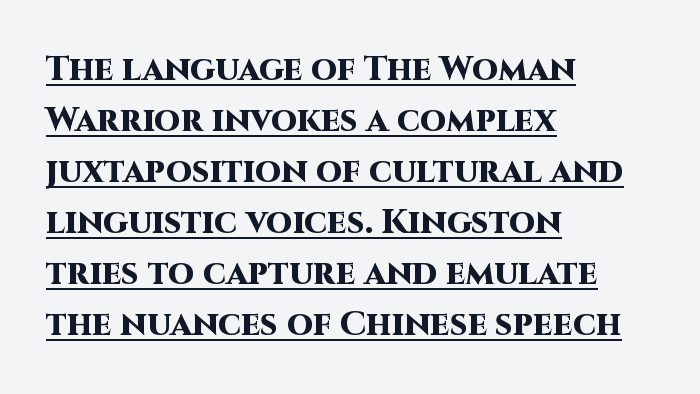
Are there feet on the stems? There aren't — it's a sans. You could not count columns in this text — the font is proportionally spaced. Somebody hit Ctrl+U on this one — the words are underlined. These lines sit exactly where default settings would place them. The typesetter chose a ragged-right arrangement here. Observe the ordinary spacing: letters are neighbours, not strangers.
